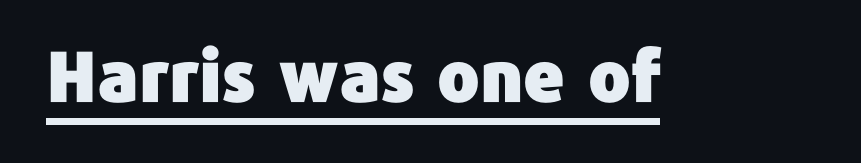
Q: Is the text italic (slanted)? A: No, it is upright.
Q: Is the typeface a serif or a sans-serif typeface? A: Sans-serif.
Q: Is the text underlined? A: Yes.
Q: Is the spacing between letters normal or unusually wide? A: Normal.
Q: Width (condensed, normal, or wide)? A: Normal.
Q: Stroke contrast? A: Low.
Q: x-height? A: Medium.
Q: Monospaced? A: No.
